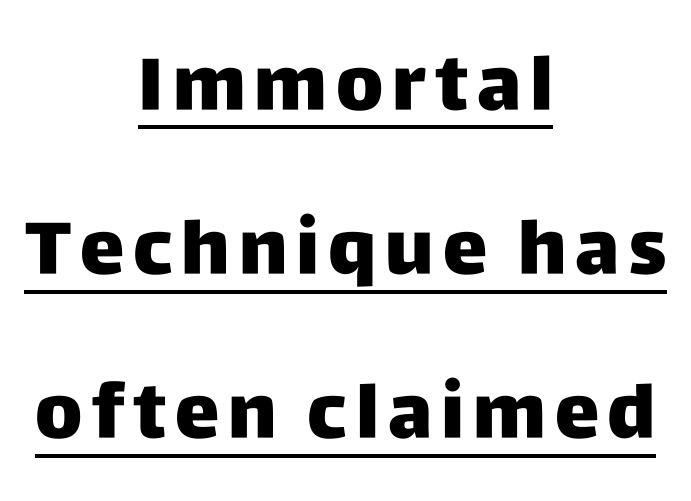
The image shows 75 px heavy sans-serif type, upright; set centered, loose line spacing (2.19x), underlined; low stroke contrast and a large x-height.
